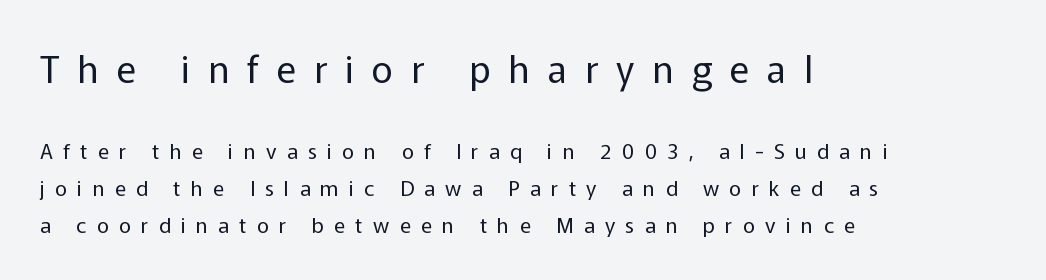
{"serif": "no", "italic": "no", "bold": "no", "weight": "regular", "width": "normal", "stroke_contrast": "low", "x_height": "medium", "monospaced": "no", "underline": "no", "align": "left", "line_spacing_ratio": 1.75, "letter_spacing": "wide", "letter_spacing_em": 0.49, "larger_block": "first", "size_ratio": 1.76, "glyph_px": 37}
